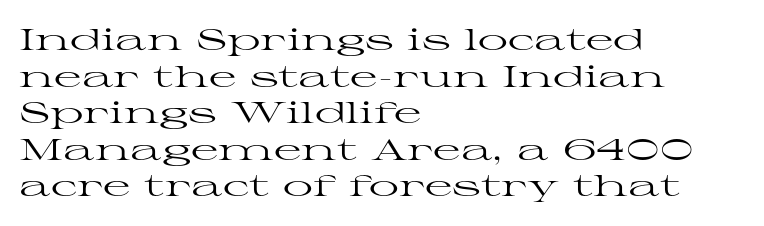
A typesetter would call this zero additional tracking. Is this a fixed-width face? No — the glyphs have proportional, varying widths. Which margin do the lines hug? The left one — the right edge is uneven. Decoration check: the copy has no underline. Each letter's strokes conclude with small projecting serifs.
